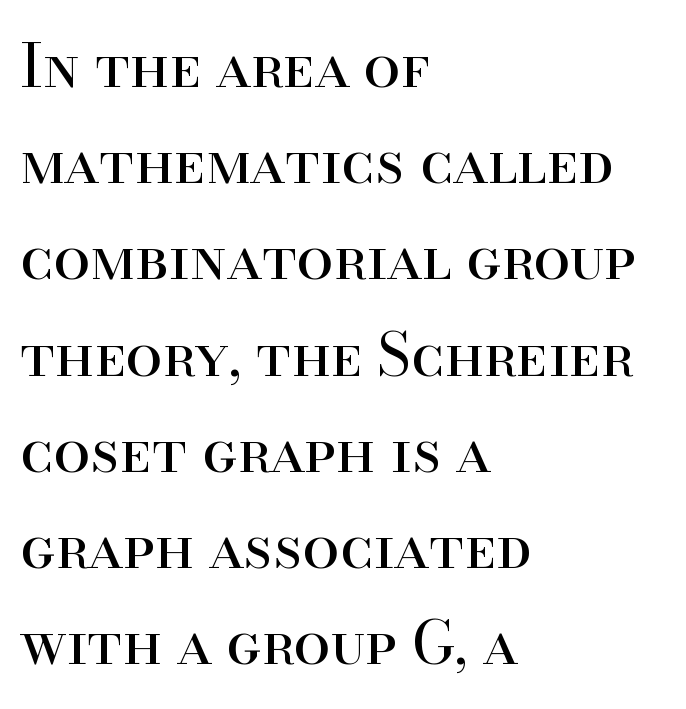
The image shows 59 px regular-weight serif type, upright; set left-aligned, normal line spacing (1.63x), normal letter spacing, not underlined; high stroke contrast and a small x-height.
